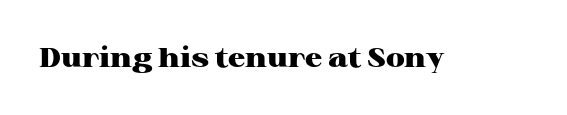
{"italic": "no", "bold": "yes", "underline": "no", "letter_spacing": "normal", "letter_spacing_em": 0.0, "glyph_px": 27}
